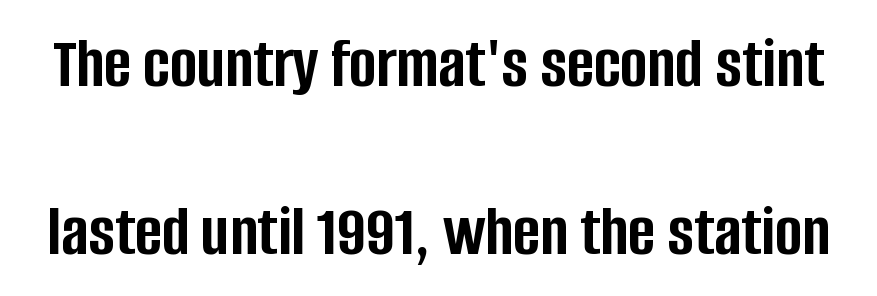
Type without underlining. Heavy, bold letterforms. Style check: upright. Spacing between characters is what you'd get straight out of the box. What's the leading like? Stretched, with rows far apart. A typesetter would label this face a sans.
